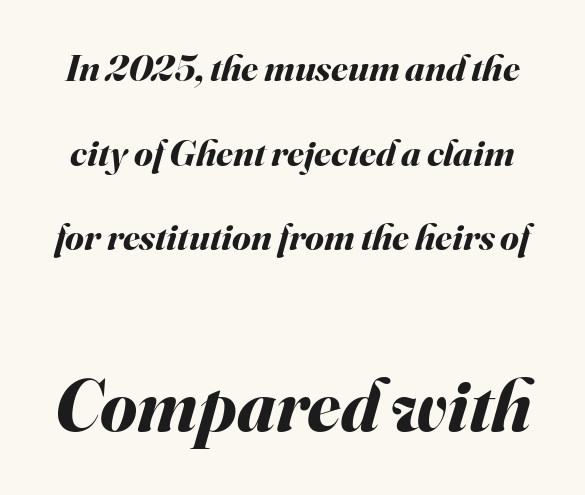
Check under the words: just untouched page. This rendering leaves character spacing at its baseline value. Note: smaller setting up top, larger setting below. Slanted lettering throughout. Leading is clearly above the norm, producing a sparse column. These lines carry a lot of weight — the face is fully bold.
